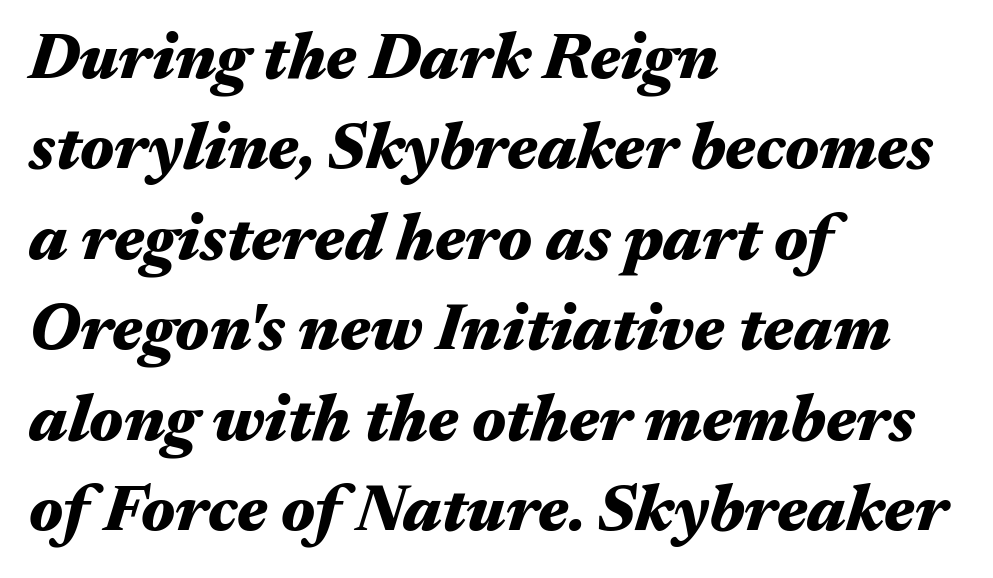
The image shows 66 px heavy, wide type, italic (leaning right); set left-aligned, normal line spacing (1.37x), normal letter spacing, not underlined; medium stroke contrast and a medium x-height.
